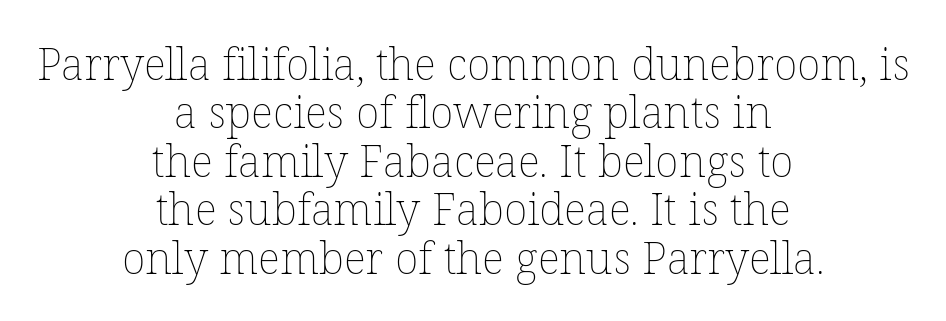
Q: Is the text bold? A: No.
Q: Is the text italic (slanted)? A: No, it is upright.
Q: Is the text underlined? A: No.
Q: How is the paragraph aligned? A: Centered.
Q: Is the spacing between letters normal or unusually wide? A: Normal.
Q: Is the spacing between lines tight, normal or loose? A: Tight.
Q: Width (condensed, normal, or wide)? A: Normal.
Q: Stroke contrast? A: Low.
Q: x-height? A: Medium.
Q: Monospaced? A: No.
